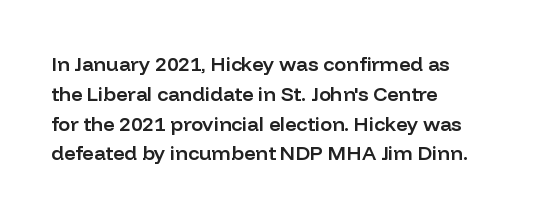
{"italic": "no", "bold": "semi", "underline": "no", "align": "left", "line_spacing": "normal", "line_spacing_ratio": 1.49, "letter_spacing": "normal", "letter_spacing_em": 0.0, "glyph_px": 20}
